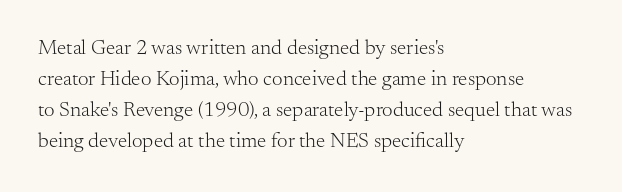
Q: Is the text bold? A: No.
Q: Is the text italic (slanted)? A: No, it is upright.
Q: Is the text underlined? A: No.
Q: How is the paragraph aligned? A: Left-aligned.
Q: Is the spacing between letters normal or unusually wide? A: Normal.
Q: Is the spacing between lines tight, normal or loose? A: Normal.
